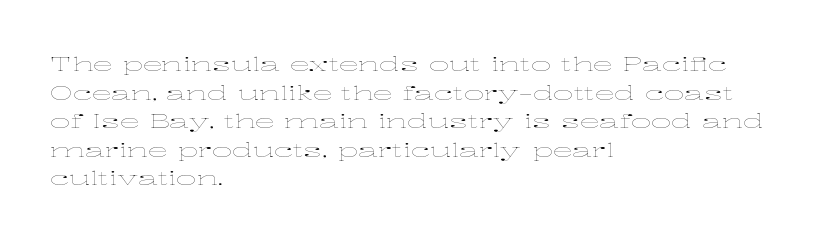
{"italic": "no", "bold": "no", "underline": "no", "align": "left", "line_spacing": "normal", "line_spacing_ratio": 1.43, "letter_spacing": "normal", "letter_spacing_em": 0.0, "glyph_px": 20}
